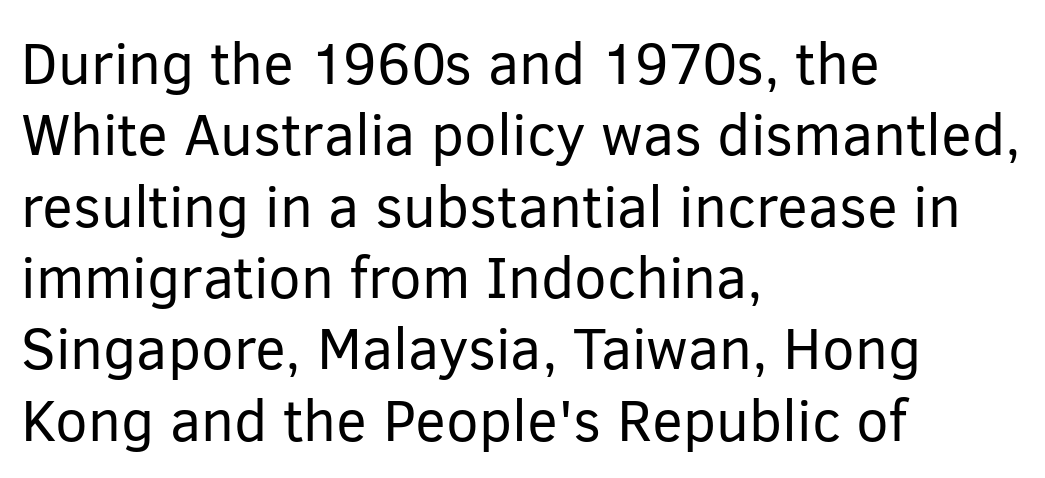
{"serif": "no", "italic": "no", "bold": "no", "weight": "regular", "width": "normal", "stroke_contrast": "low", "x_height": "medium", "monospaced": "no", "underline": "no", "align": "left", "line_spacing_ratio": 1.23, "letter_spacing": "normal", "letter_spacing_em": 0.0, "glyph_px": 58}
